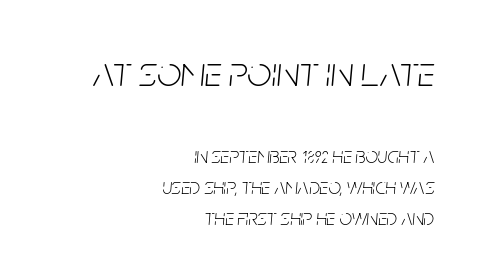
Q: Is the text bold? A: No.
Q: Is the text italic (slanted)? A: Yes, it leans right by about 5 degrees.
Q: Is the text underlined? A: No.
Q: How is the paragraph aligned? A: Right-aligned.
Q: Is the spacing between letters normal or unusually wide? A: Normal.
Q: Is the spacing between lines tight, normal or loose? A: Normal.
Q: Which block of text is set in a larger size, the first (top) or the second (bottom)? A: The first (top) one.
Q: Width (condensed, normal, or wide)? A: Condensed.
Q: Stroke contrast? A: Low.
Q: x-height? A: Large.
Q: Monospaced? A: No.
